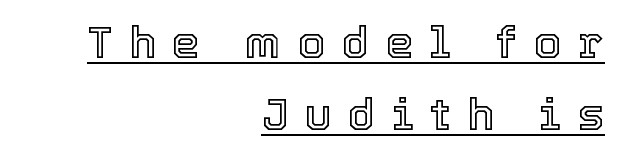
{"italic": "no", "width": "normal", "x_height": "medium", "monospaced": "no", "underline": "yes", "align": "right", "line_spacing": "normal", "line_spacing_ratio": 1.6, "letter_spacing": "wide", "letter_spacing_em": 0.36, "glyph_px": 45}
